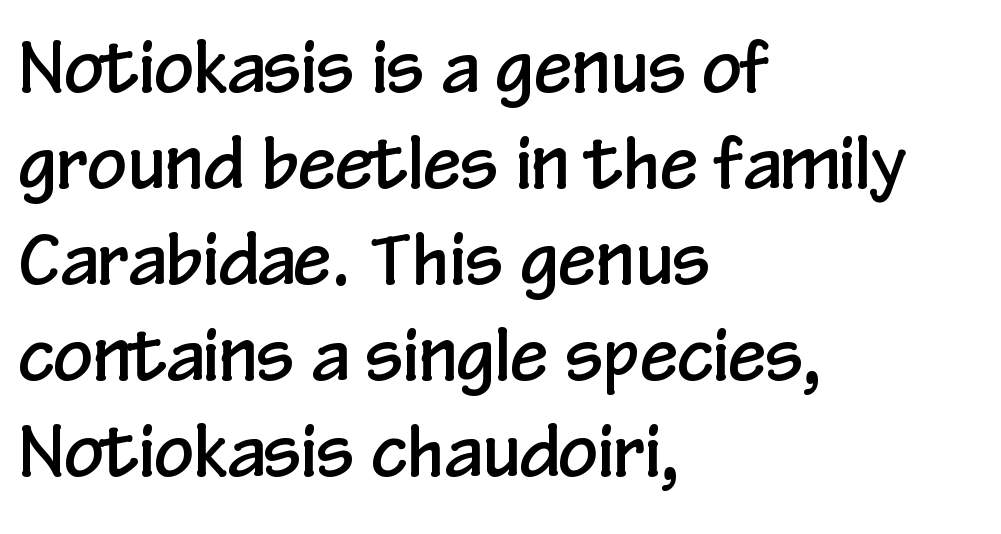
The image shows 69 px condensed sans-serif type, upright; set left-aligned, normal line spacing (1.39x), normal letter spacing, not underlined; low stroke contrast and a medium x-height.
